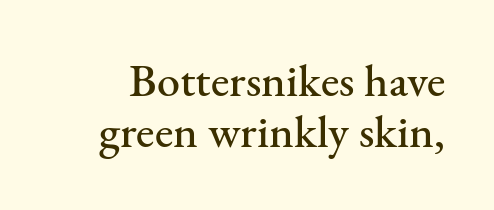
Q: Is the text italic (slanted)? A: No, it is upright.
Q: Is the typeface a serif or a sans-serif typeface? A: Serif.
Q: Is the text underlined? A: No.
Q: Is the spacing between letters normal or unusually wide? A: Normal.
Q: Is the spacing between lines tight, normal or loose? A: Tight.
Q: Width (condensed, normal, or wide)? A: Normal.
Q: Stroke contrast? A: Medium.
Q: x-height? A: Small.
Q: Monospaced? A: No.
